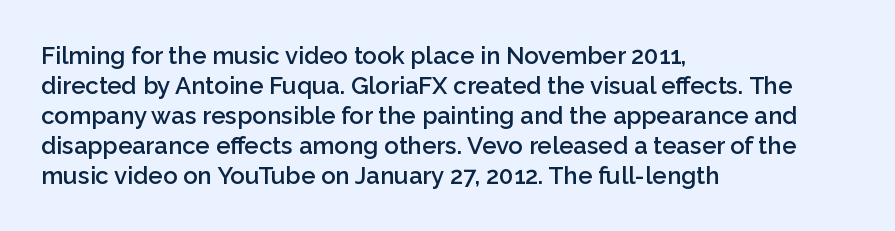
Unmarked baselines from the first word to the last. The leading is moderate, giving the passage an even texture. A bit beefed up — I'd call it semibold rather than bold. Horizontal alignment here is leftward, the default for most running prose. Style check: upright. Honestly, the letter spacing is just normal — you wouldn't notice it.
